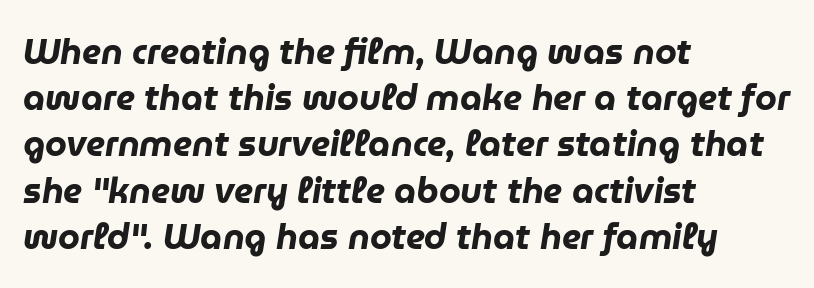
Teacher's note: observe the even left margin — that is flush-left alignment. On the weight axis this lands at bold, roughly 700. Do the characters align in a grid? No, the font is proportional. No extra tracking has been applied to these lines. Does the lettering tilt? It does — this is italic.
